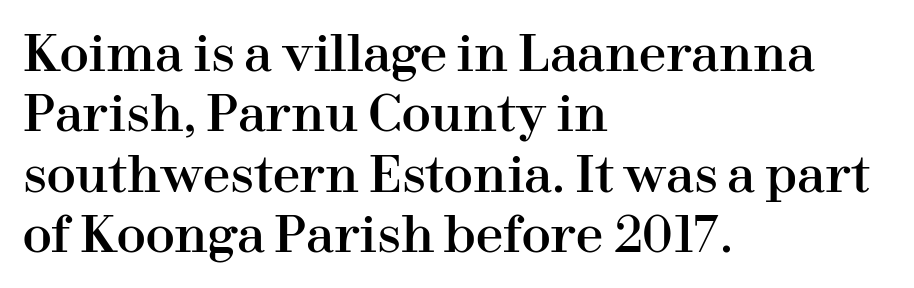
Q: Is the text italic (slanted)? A: No, it is upright.
Q: Is the typeface a serif or a sans-serif typeface? A: Serif.
Q: Is the text underlined? A: No.
Q: How is the paragraph aligned? A: Left-aligned.
Q: Is the spacing between letters normal or unusually wide? A: Normal.
Q: Width (condensed, normal, or wide)? A: Normal.
Q: Stroke contrast? A: High.
Q: x-height? A: Medium.
Q: Monospaced? A: No.
